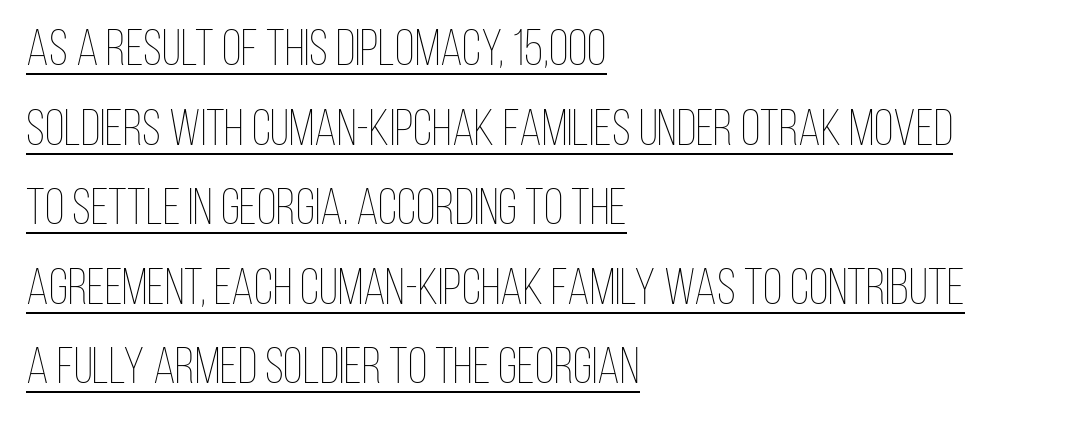
The image shows 51 px thin, condensed type, upright; set left-aligned, normal line spacing (1.56x), normal letter spacing, underlined; low stroke contrast and a large x-height.
